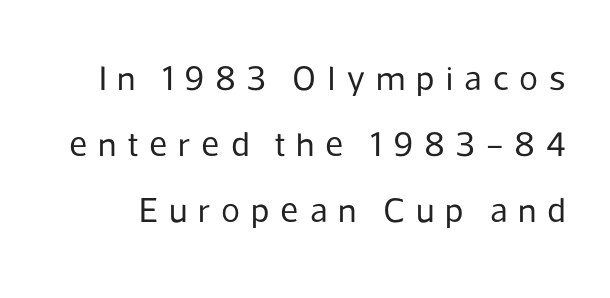
{"serif": "no", "italic": "no", "bold": "no", "weight": "regular", "width": "normal", "stroke_contrast": "low", "x_height": "medium", "monospaced": "no", "underline": "no", "line_spacing_ratio": 1.89, "letter_spacing": "wide", "letter_spacing_em": 0.31, "glyph_px": 35}
